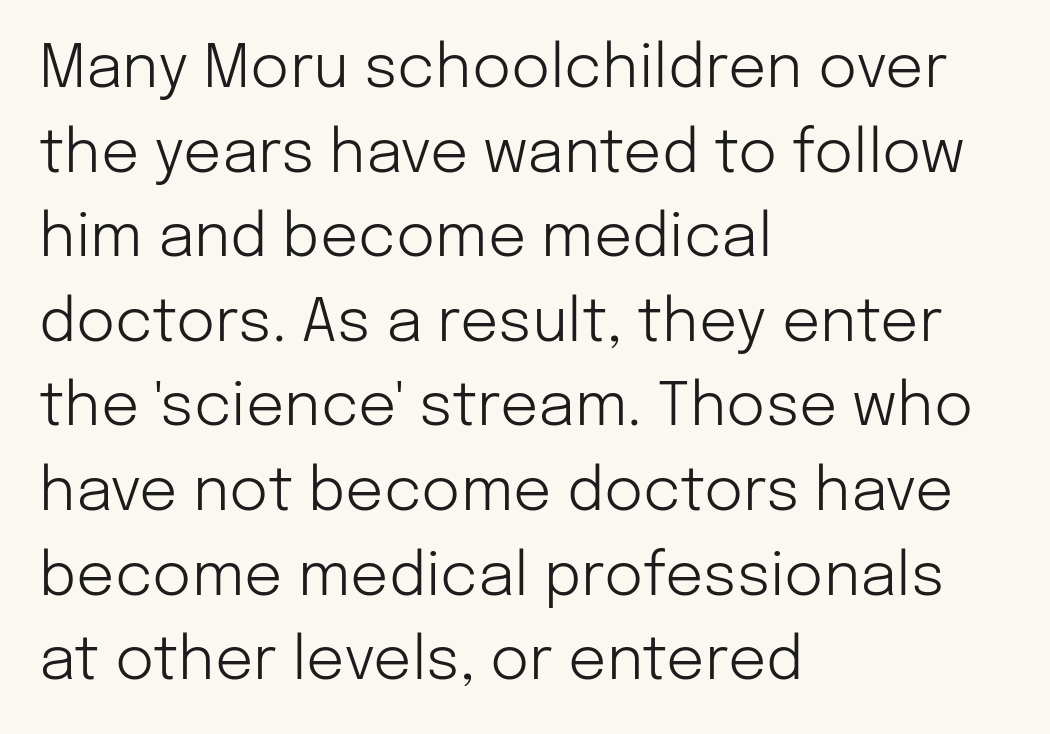
Q: Is the text bold? A: No.
Q: Is the text italic (slanted)? A: No, it is upright.
Q: Is the typeface a serif or a sans-serif typeface? A: Sans-serif.
Q: Is the text underlined? A: No.
Q: How is the paragraph aligned? A: Left-aligned.
Q: Is the spacing between letters normal or unusually wide? A: Normal.
Q: Is the spacing between lines tight, normal or loose? A: Normal.
Q: Width (condensed, normal, or wide)? A: Normal.
Q: Stroke contrast? A: Low.
Q: x-height? A: Medium.
Q: Monospaced? A: No.
